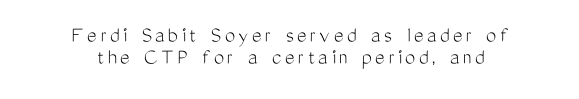
The image shows 23 px text type, upright; set centered, tight line spacing (0.95x), not underlined.
